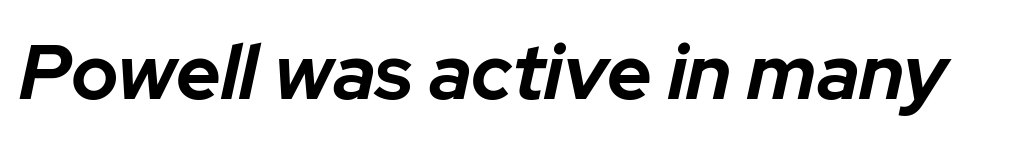
Q: Is the text bold? A: Yes.
Q: Is the text italic (slanted)? A: Yes, it leans right by about 12 degrees.
Q: Is the text underlined? A: No.
Q: Is the spacing between letters normal or unusually wide? A: Normal.
Q: Width (condensed, normal, or wide)? A: Normal.
Q: Stroke contrast? A: Low.
Q: x-height? A: Medium.
Q: Monospaced? A: No.
